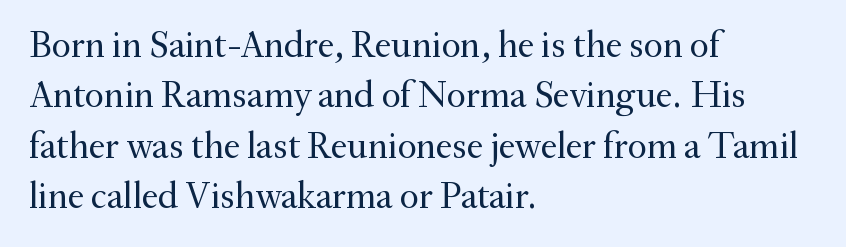
The image shows 37 px regular-weight serif type, upright; set left-aligned, normal line spacing (1.36x), normal letter spacing, not underlined; medium stroke contrast and a small x-height.
